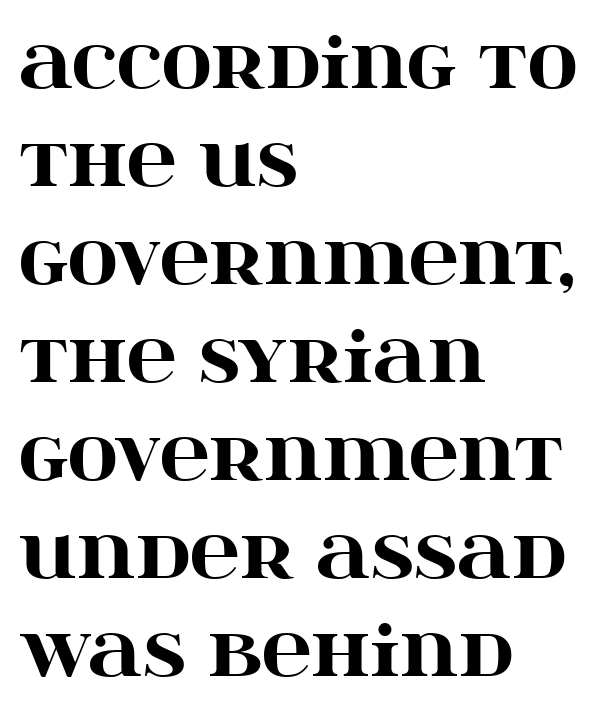
{"serif": "yes", "italic": "no", "bold": "yes", "weight": "heavy", "width": "wide", "stroke_contrast": "high", "x_height": "large", "monospaced": "no", "underline": "no", "align": "left", "line_spacing": "normal", "line_spacing_ratio": 1.42, "letter_spacing": "normal", "letter_spacing_em": 0.0, "glyph_px": 69}
